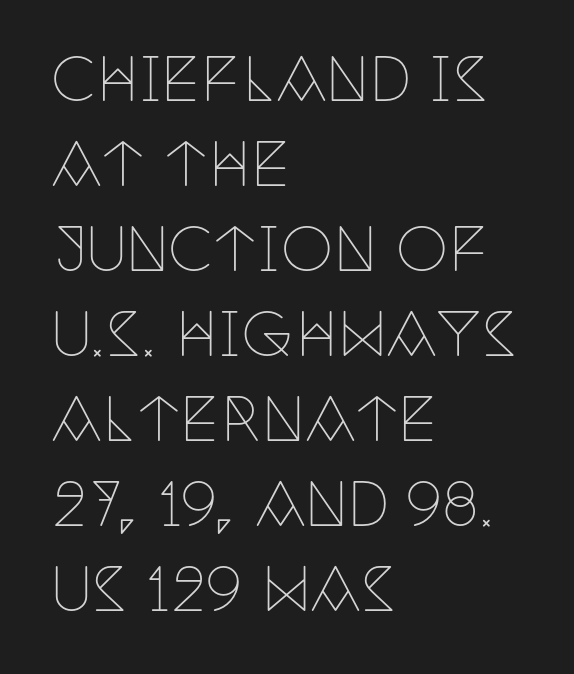
These lines are set flush left with a ragged right edge. Posture: straight, roman, zero tilt. Stems and bowls with no extra thickness — not bold. Each letter keeps its own natural width here, so spacing adapts to shape. The designer went with a serif here, giving each stem small feet.
